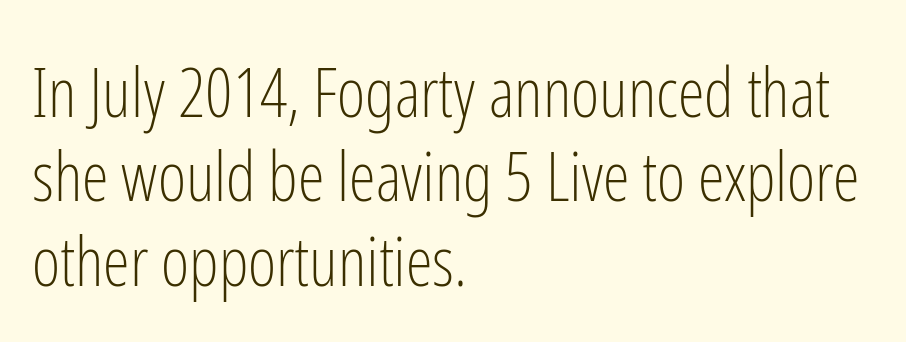
The image shows 68 px light, condensed sans-serif type, upright; set left-aligned, line spacing 1.24x, normal letter spacing, not underlined; low stroke contrast and a medium x-height.
